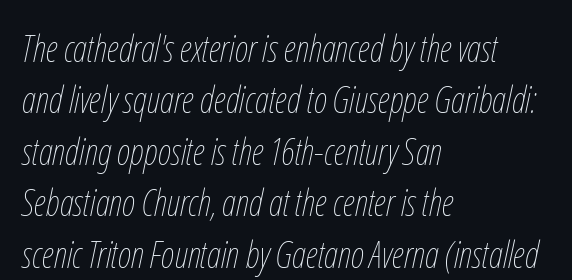
{"italic": "yes", "lean": "right", "slant_degrees": 12, "bold": "no", "weight": "thin", "width": "condensed", "stroke_contrast": "low", "x_height": "medium", "monospaced": "no", "underline": "no", "align": "left", "line_spacing": "normal", "line_spacing_ratio": 1.39, "letter_spacing": "normal", "letter_spacing_em": 0.0, "glyph_px": 37}
